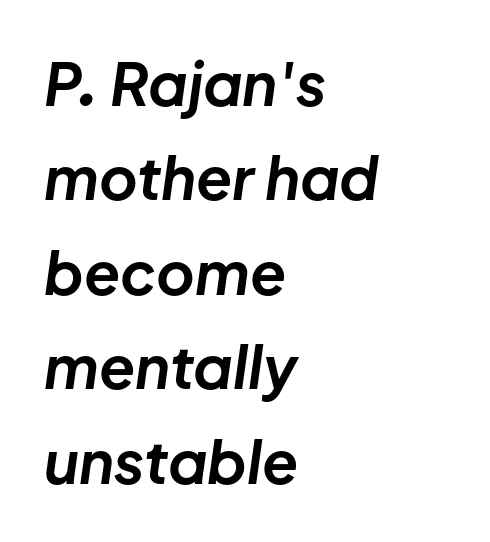
Q: Is the text bold? A: Yes.
Q: Is the text italic (slanted)? A: Yes, it leans right by about 8 degrees.
Q: Is the text underlined? A: No.
Q: How is the paragraph aligned? A: Left-aligned.
Q: Is the spacing between letters normal or unusually wide? A: Normal.
Q: Is the spacing between lines tight, normal or loose? A: Normal.
Q: Width (condensed, normal, or wide)? A: Normal.
Q: Stroke contrast? A: Low.
Q: x-height? A: Medium.
Q: Monospaced? A: No.
